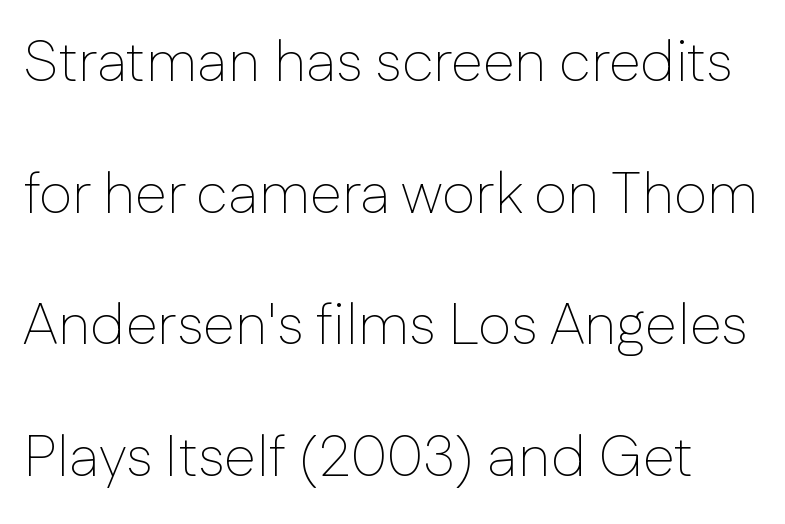
Look at the bottom of the vertical strokes: they stop flat, with no serifs. Spacing verdict: proportional, widths tailored to each character. Weight class: somewhere from thin through regular. Italic: no, the glyphs are upright roman. Does the leading feel generous? Absolutely, it's lavish.
